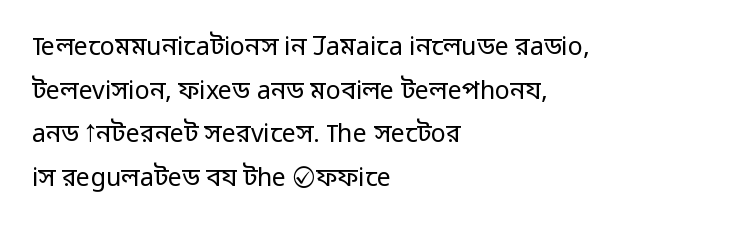
Q: Is the text bold? A: No.
Q: Is the text italic (slanted)? A: No, it is upright.
Q: Is the text underlined? A: No.
Q: How is the paragraph aligned? A: Left-aligned.
Q: Is the spacing between letters normal or unusually wide? A: Normal.
